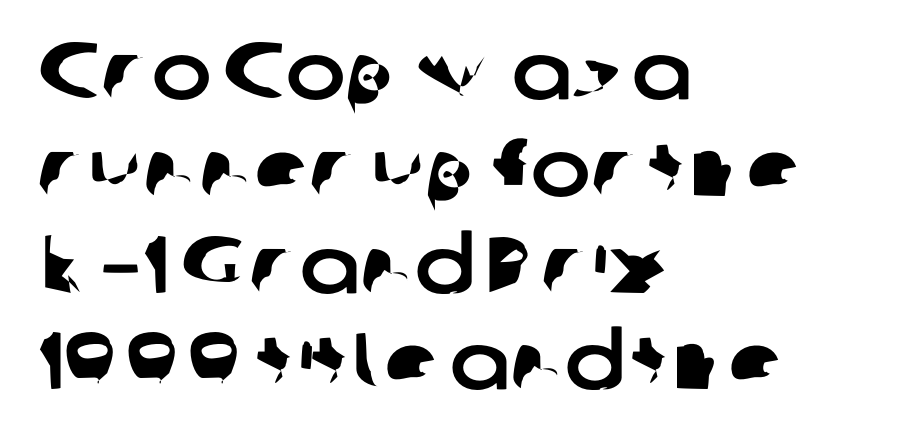
Q: Is the typeface a serif or a sans-serif typeface? A: Sans-serif.
Q: Is the text underlined? A: No.
Q: How is the paragraph aligned? A: Left-aligned.
Q: Is the spacing between letters normal or unusually wide? A: Normal.
Q: Width (condensed, normal, or wide)? A: Normal.
Q: Stroke contrast? A: Low.
Q: x-height? A: Medium.
Q: Monospaced? A: No.
